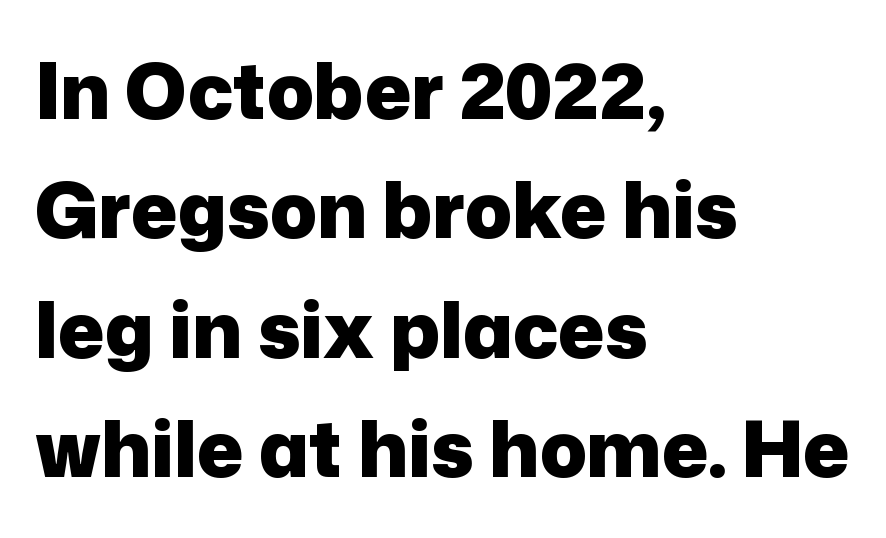
{"serif": "no", "italic": "no", "bold": "yes", "weight": "heavy", "width": "normal", "stroke_contrast": "low", "x_height": "medium", "monospaced": "no", "underline": "no", "align": "left", "line_spacing": "normal", "line_spacing_ratio": 1.55, "letter_spacing": "normal", "letter_spacing_em": 0.0, "glyph_px": 77}
